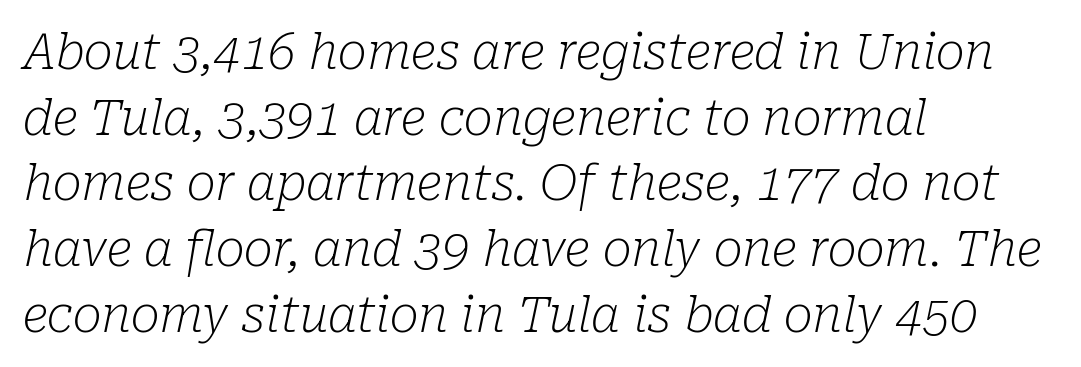
The image shows 49 px light serif type, italic (leaning right); set left-aligned, normal line spacing (1.34x), normal letter spacing, not underlined; low stroke contrast and a medium x-height.
